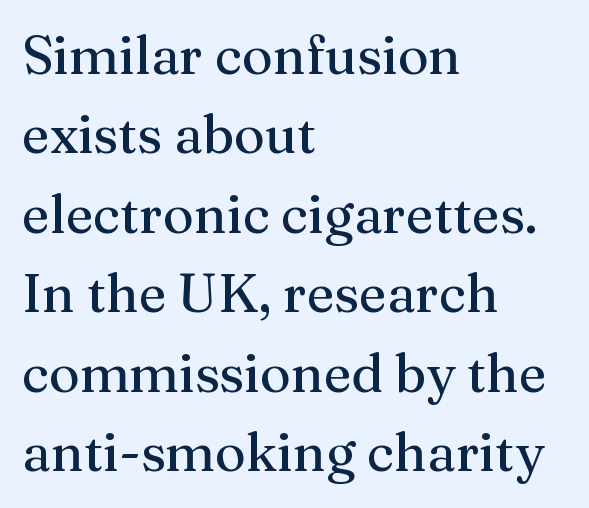
{"serif": "yes", "italic": "no", "width": "normal", "stroke_contrast": "medium", "x_height": "medium", "monospaced": "no", "underline": "no", "align": "left", "line_spacing": "normal", "line_spacing_ratio": 1.5, "letter_spacing": "normal", "letter_spacing_em": 0.0, "glyph_px": 53}
